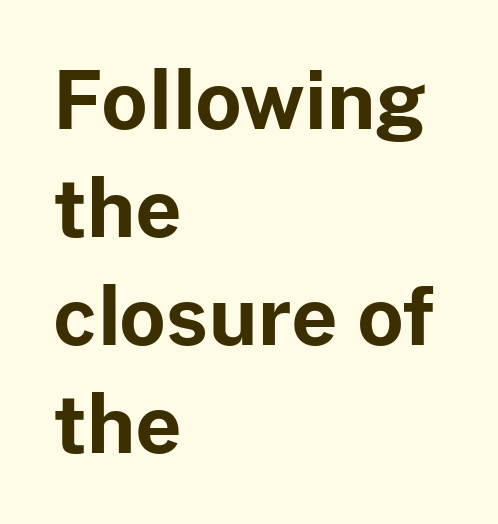
{"serif": "no", "italic": "no", "bold": "yes", "weight": "bold", "width": "normal", "stroke_contrast": "low", "x_height": "medium", "monospaced": "no", "underline": "no", "align": "left", "line_spacing": "normal", "line_spacing_ratio": 1.35, "letter_spacing": "normal", "letter_spacing_em": 0.0, "glyph_px": 80}
